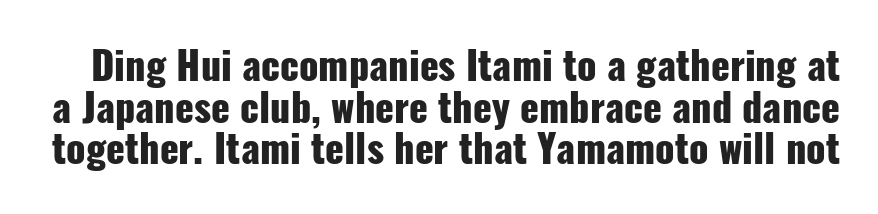
The foot of each line stays bare and open. Leading: reduced. Character widths vary here, with narrow letters taking less room than wide ones. Caption: standard tracking, unaltered.
